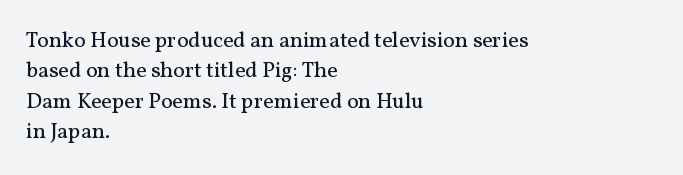
The image shows 22 px text type, upright; set left-aligned, normal line spacing (1.38x), normal letter spacing, not underlined.
